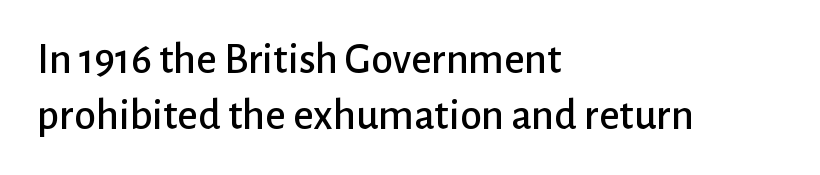
The letters advance in unequal steps, a hallmark of proportional type. The passage shown has conventional tracking throughout. Letterform terminals end flat and unadorned throughout the passage. Descender tails drop into unmarked territory. In terms of leading, this rendering sits right in the middle.
